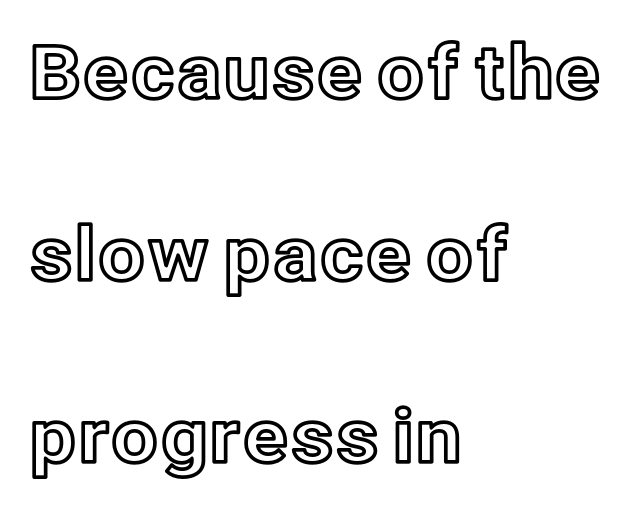
The image shows 74 px text type, upright; set left-aligned, loose line spacing (2.46x), normal letter spacing, not underlined; a medium x-height.
